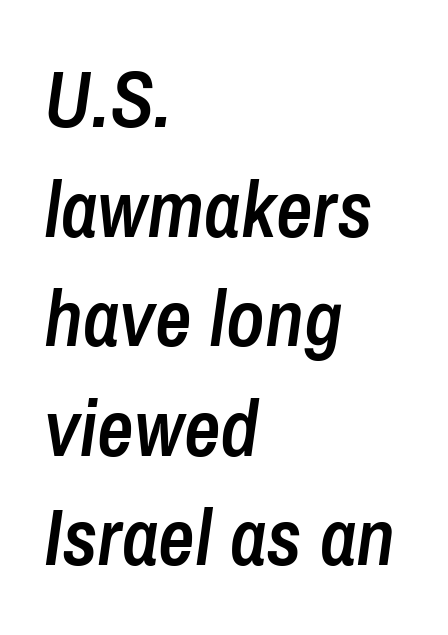
The image shows 80 px semibold, condensed type, italic (leaning right); set left-aligned, normal line spacing (1.37x), normal letter spacing, not underlined; low stroke contrast and a medium x-height.
